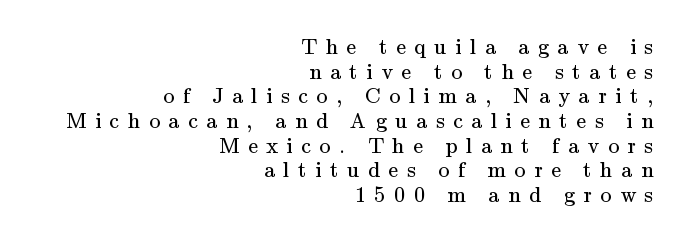
The image shows 22 px text type, upright; set right-aligned, tight line spacing (1.12x), unusually wide letter spacing (+0.39 em), not underlined.
